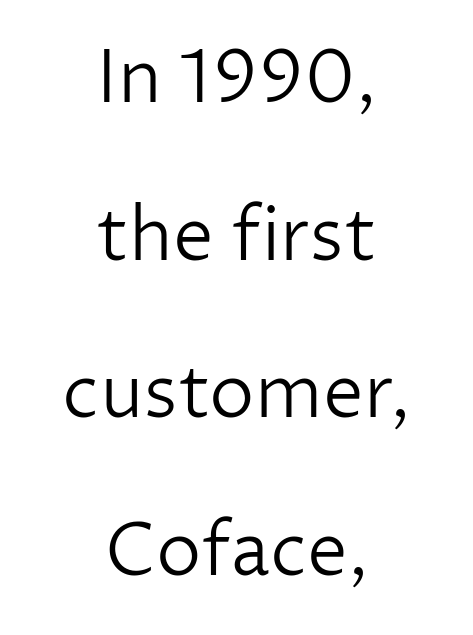
Q: Is the text bold? A: No.
Q: Is the text italic (slanted)? A: No, it is upright.
Q: Is the typeface a serif or a sans-serif typeface? A: Sans-serif.
Q: Is the text underlined? A: No.
Q: How is the paragraph aligned? A: Centered.
Q: Is the spacing between letters normal or unusually wide? A: Normal.
Q: Is the spacing between lines tight, normal or loose? A: Loose.
Q: Width (condensed, normal, or wide)? A: Normal.
Q: Stroke contrast? A: Low.
Q: x-height? A: Medium.
Q: Monospaced? A: No.
